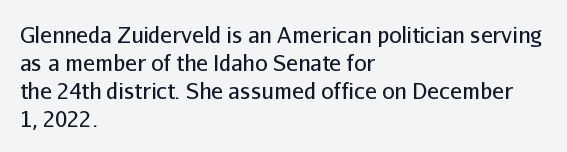
{"italic": "no", "bold": "no", "underline": "no", "align": "left", "line_spacing": "normal", "line_spacing_ratio": 1.27, "letter_spacing": "normal", "letter_spacing_em": 0.0, "glyph_px": 22}
